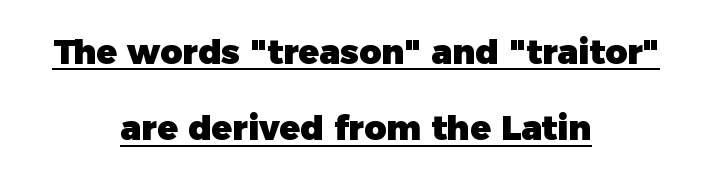
The image shows 34 px heavy sans-serif type; set centered, loose line spacing (2.24x), normal letter spacing, underlined; a medium x-height.
